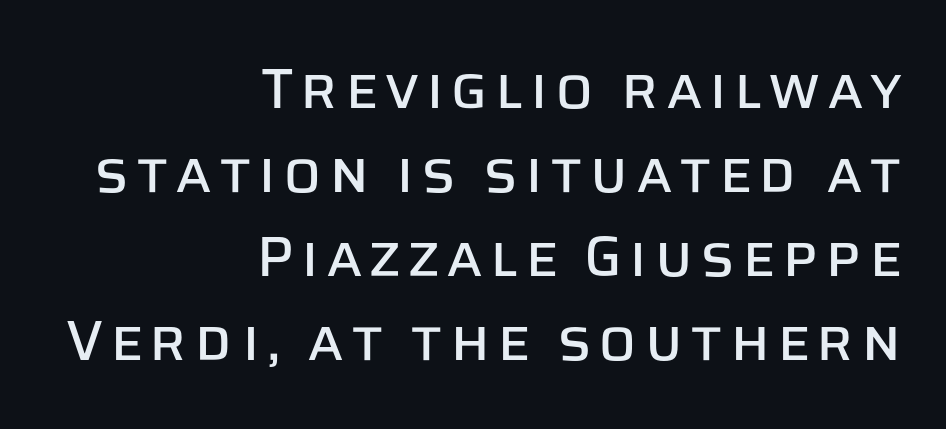
Where is the straight margin? On the right. Examine the stroke ends and you'll find no serifs. Character widths vary here, with narrow letters taking less room than wide ones. Underline: absent.
